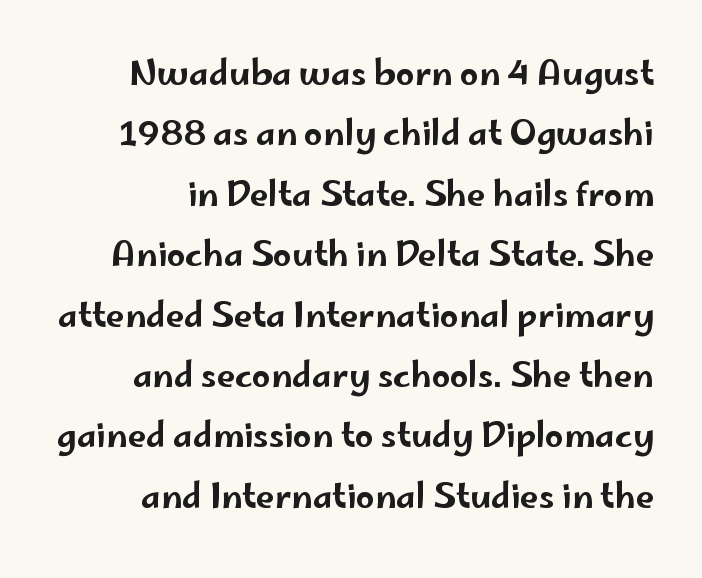
{"serif": "no", "italic": "no", "width": "wide", "stroke_contrast": "low", "x_height": "small", "monospaced": "no", "underline": "no", "align": "right", "line_spacing_ratio": 1.83, "letter_spacing": "normal", "letter_spacing_em": 0.0, "glyph_px": 33}
